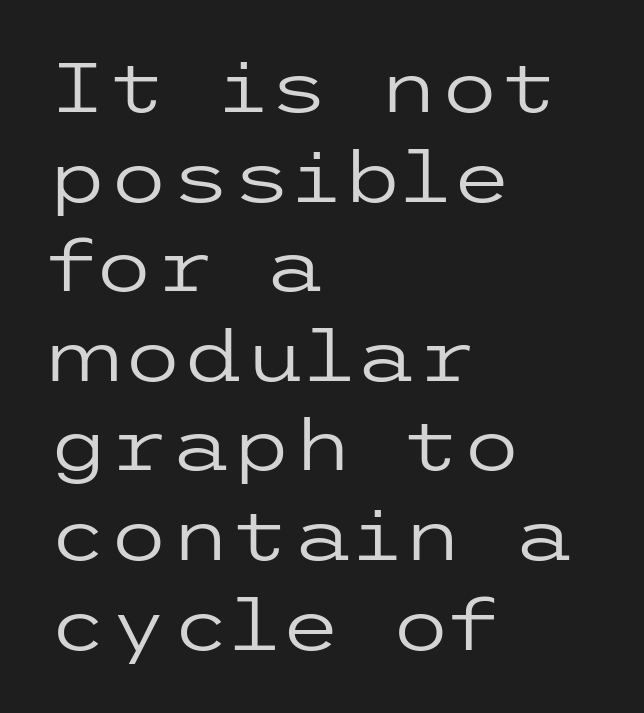
Look at the tracking — it's just the regular setting, nothing added. This block has exactly the height ordinary leading produces. The ragged edge is on the right, which tells us the setting is flush left. Descender tails drop into unmarked territory.
